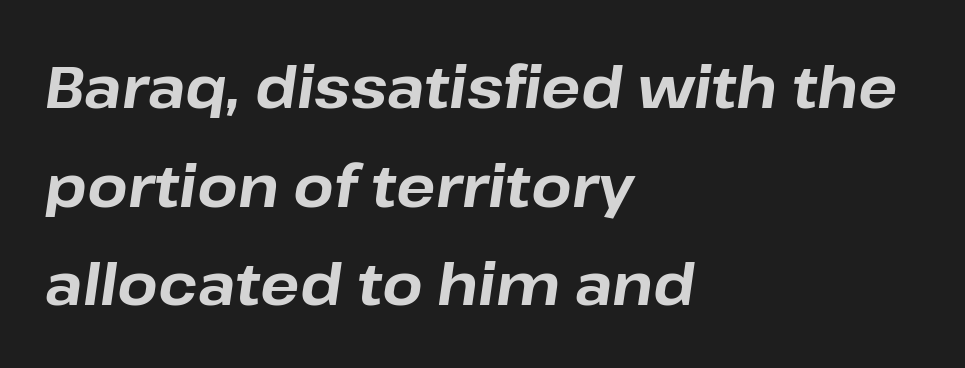
Is this a fixed-width face? No — the glyphs have proportional, varying widths. You can tell it's italic because the verticals aren't actually vertical. Baseline-to-baseline distance is the conventional proportion of letter height. These lines keep a tight, regular rhythm from letter to letter. Quick note: underline off.
